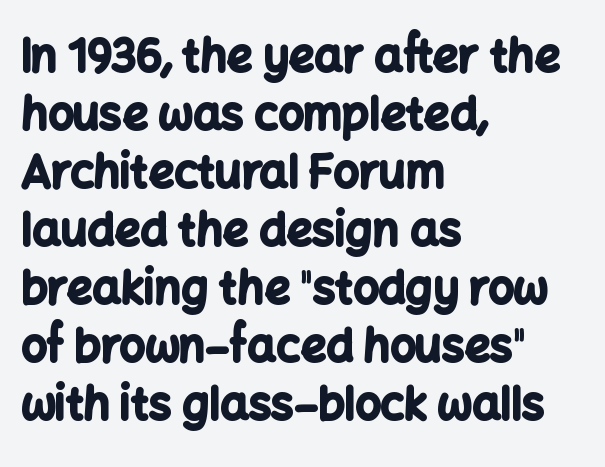
The image shows 45 px bold sans-serif type, upright; set left-aligned, normal line spacing (1.29x), normal letter spacing, not underlined; low stroke contrast and a medium x-height.
